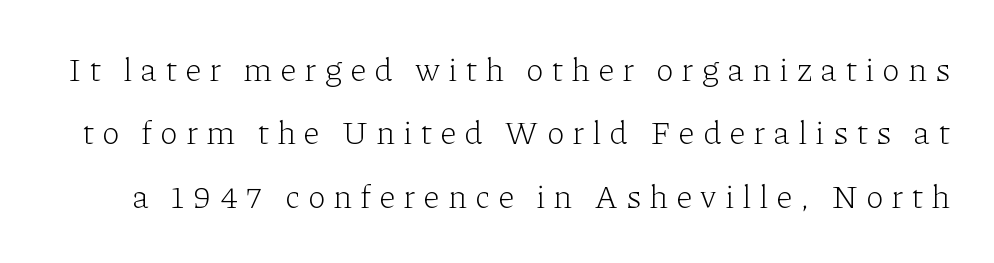
Q: Is the text bold? A: No.
Q: Is the text italic (slanted)? A: No, it is upright.
Q: Is the typeface a serif or a sans-serif typeface? A: Serif.
Q: Is the text underlined? A: No.
Q: Is the spacing between letters normal or unusually wide? A: Unusually wide.
Q: Is the spacing between lines tight, normal or loose? A: Loose.
Q: Width (condensed, normal, or wide)? A: Normal.
Q: Stroke contrast? A: Low.
Q: x-height? A: Medium.
Q: Monospaced? A: No.
